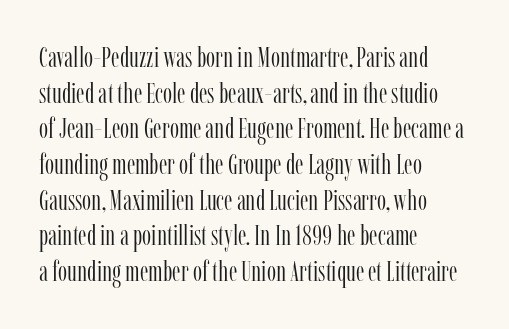
{"serif": "yes", "italic": "no", "bold": "no", "weight": "light", "width": "condensed", "stroke_contrast": "low", "x_height": "medium", "monospaced": "no", "underline": "no", "align": "left", "line_spacing_ratio": 1.23, "letter_spacing": "normal", "letter_spacing_em": 0.0, "glyph_px": 29}
